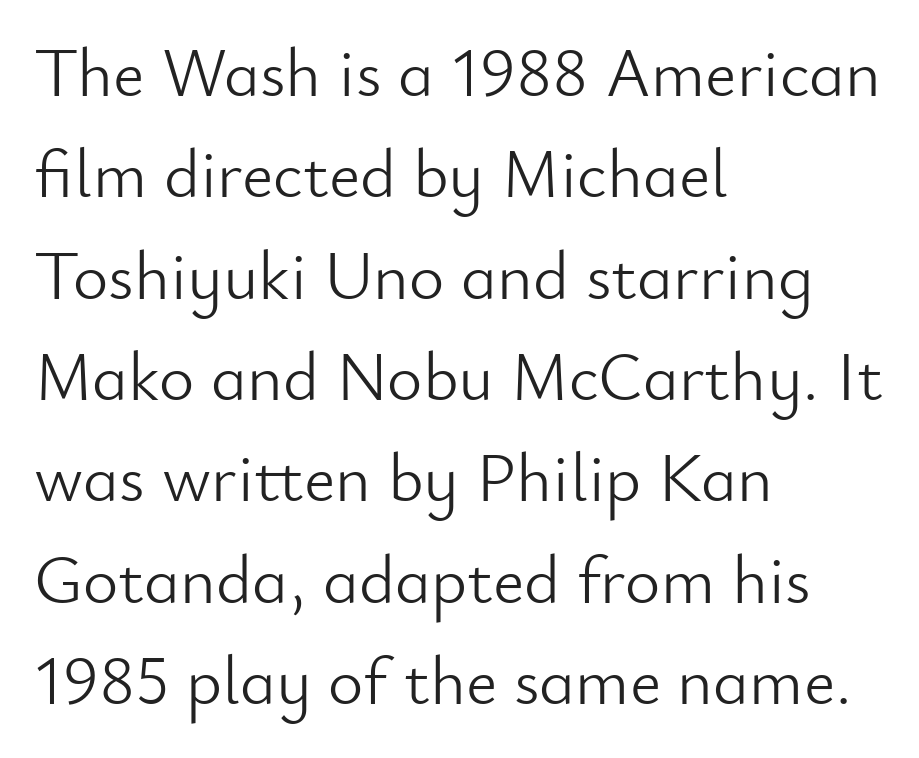
Q: Is the text bold? A: No.
Q: Is the text italic (slanted)? A: No, it is upright.
Q: Is the typeface a serif or a sans-serif typeface? A: Sans-serif.
Q: Is the text underlined? A: No.
Q: How is the paragraph aligned? A: Left-aligned.
Q: Is the spacing between letters normal or unusually wide? A: Normal.
Q: Is the spacing between lines tight, normal or loose? A: Normal.
Q: Width (condensed, normal, or wide)? A: Normal.
Q: Stroke contrast? A: Low.
Q: x-height? A: Small.
Q: Monospaced? A: No.
